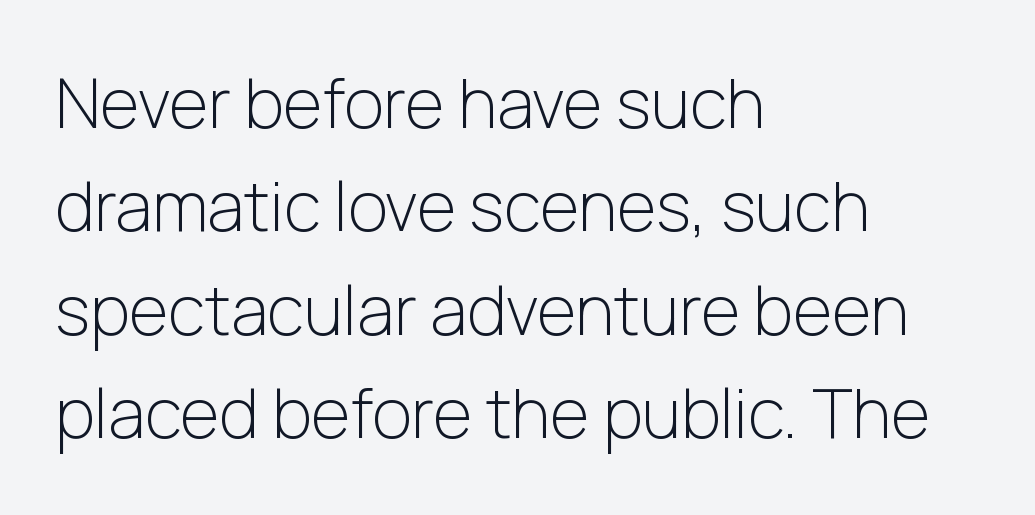
Inter-character spacing is left at the font's built-in metrics. The rendering uses a moderate line-height, typical for paragraphs. The face looks like a standard text weight, possibly lighter. This sample uses a sans-serif face.
